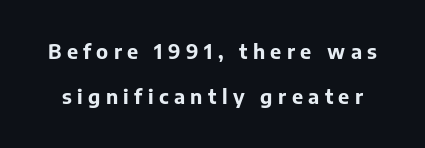
The image shows 20 px bold type, upright; set loose line spacing (2.27x), unusually wide letter spacing (+0.27 em), not underlined.
